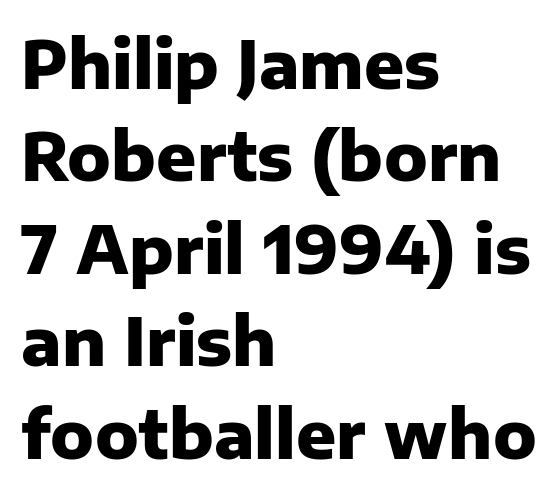
The image shows 66 px heavy sans-serif type, upright; set left-aligned, normal line spacing (1.4x), normal letter spacing, not underlined; low stroke contrast and a medium x-height.
